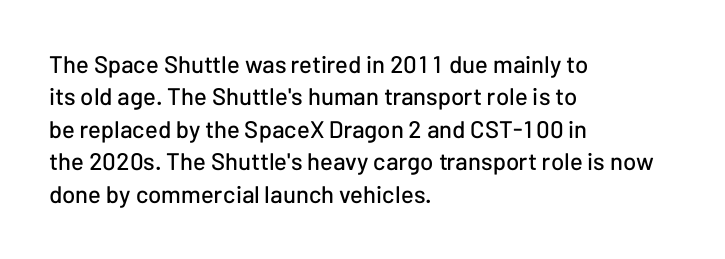
{"italic": "no", "underline": "no", "align": "left", "line_spacing": "normal", "line_spacing_ratio": 1.35, "letter_spacing": "normal", "letter_spacing_em": 0.0, "glyph_px": 24}
